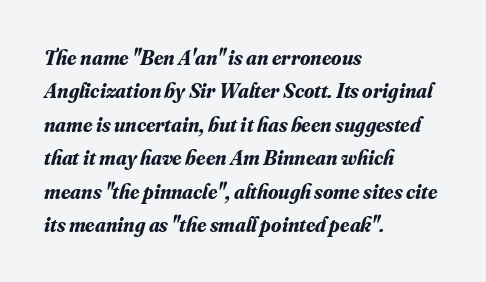
Q: Is the text bold? A: Yes.
Q: Is the text italic (slanted)? A: Yes, it leans right by about 16 degrees.
Q: Is the text underlined? A: No.
Q: How is the paragraph aligned? A: Left-aligned.
Q: Is the spacing between letters normal or unusually wide? A: Normal.
Q: Is the spacing between lines tight, normal or loose? A: Normal.
